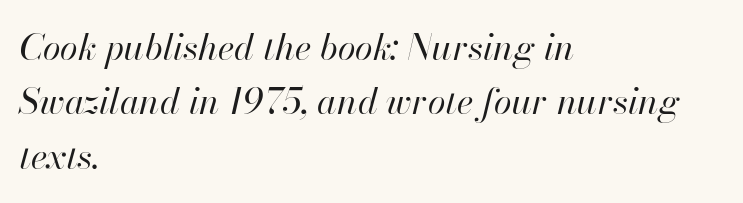
Q: Is the text bold? A: No.
Q: Is the text italic (slanted)? A: Yes, it leans right by about 13 degrees.
Q: Is the text underlined? A: No.
Q: How is the paragraph aligned? A: Left-aligned.
Q: Is the spacing between letters normal or unusually wide? A: Normal.
Q: Is the spacing between lines tight, normal or loose? A: Normal.
Q: Width (condensed, normal, or wide)? A: Normal.
Q: Stroke contrast? A: High.
Q: x-height? A: Small.
Q: Monospaced? A: No.
